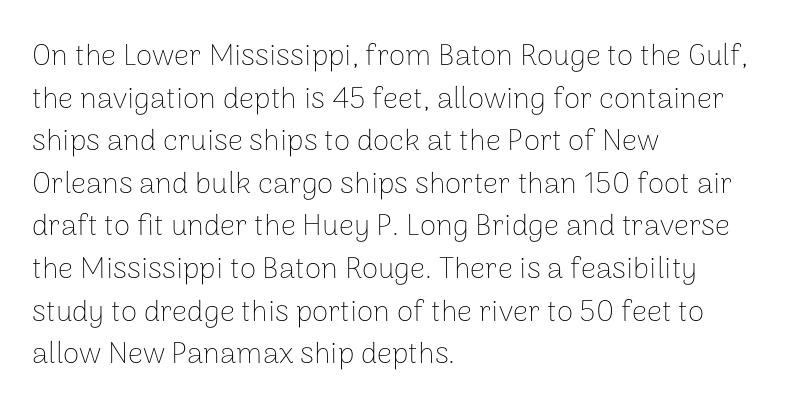
{"serif": "no", "italic": "no", "bold": "no", "weight": "thin", "width": "normal", "stroke_contrast": "low", "x_height": "medium", "monospaced": "no", "underline": "no", "align": "left", "line_spacing": "normal", "line_spacing_ratio": 1.42, "letter_spacing": "normal", "letter_spacing_em": 0.0, "glyph_px": 30}
